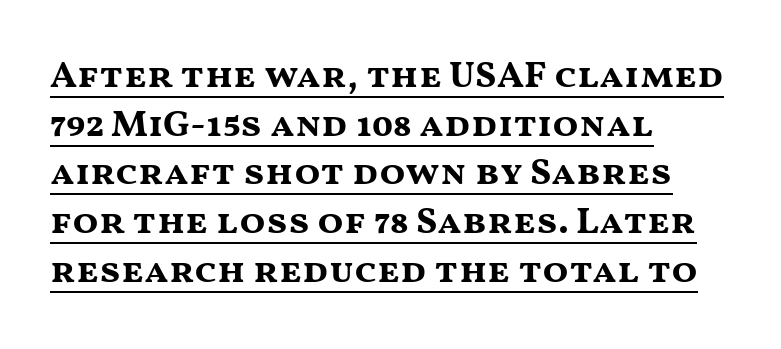
The image shows 38 px bold, wide sans-serif type, upright; set left-aligned, normal line spacing (1.28x), normal letter spacing, underlined; medium stroke contrast and a medium x-height.
